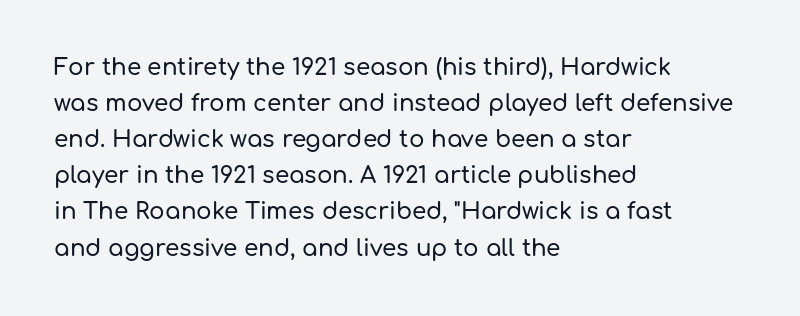
{"italic": "no", "underline": "no", "align": "left", "line_spacing": "normal", "line_spacing_ratio": 1.57, "letter_spacing": "normal", "letter_spacing_em": 0.0, "glyph_px": 23}
